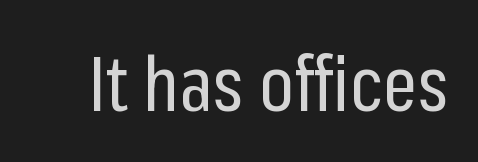
The image shows 76 px regular-weight, condensed sans-serif type, upright; set normal letter spacing, not underlined; low stroke contrast and a medium x-height.
